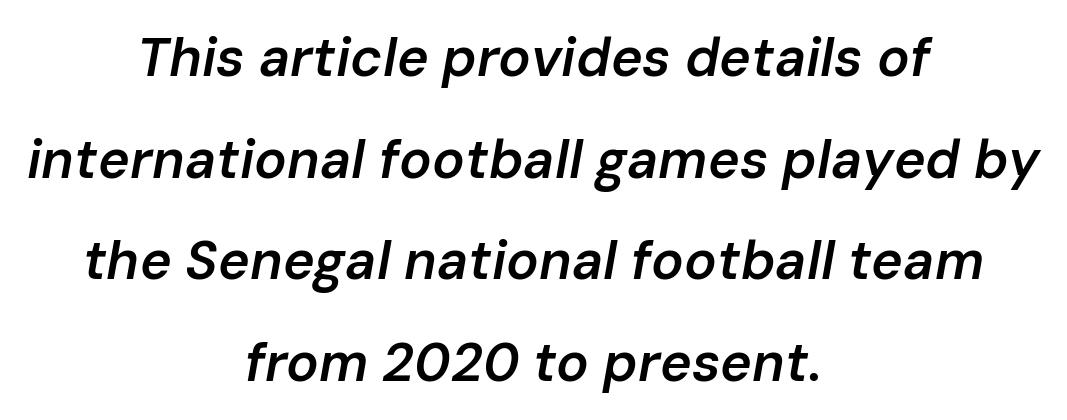
The image shows 54 px semibold type, italic (leaning right); set centered, line spacing 1.88x, normal letter spacing, not underlined; low stroke contrast and a medium x-height.
